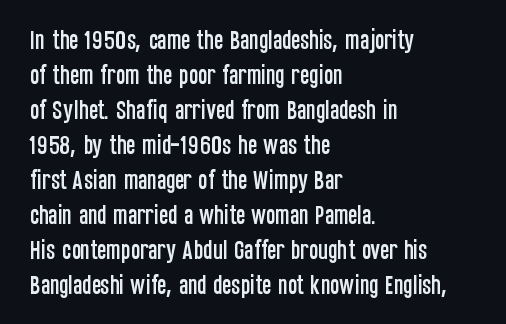
Q: Is the text italic (slanted)? A: No, it is upright.
Q: Is the text underlined? A: No.
Q: How is the paragraph aligned? A: Left-aligned.
Q: Is the spacing between letters normal or unusually wide? A: Normal.
Q: Is the spacing between lines tight, normal or loose? A: Normal.
